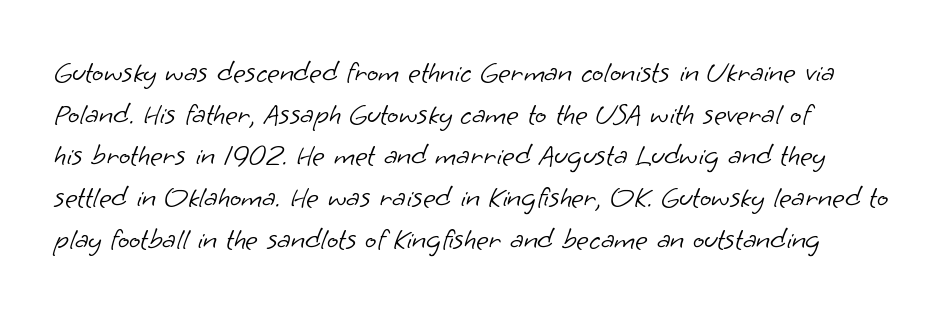
Q: Is the text bold? A: No.
Q: Is the typeface a serif or a sans-serif typeface? A: Sans-serif.
Q: Is the text underlined? A: No.
Q: Is the spacing between letters normal or unusually wide? A: Normal.
Q: Is the spacing between lines tight, normal or loose? A: Normal.
Q: Width (condensed, normal, or wide)? A: Normal.
Q: Stroke contrast? A: Low.
Q: x-height? A: Small.
Q: Monospaced? A: No.
